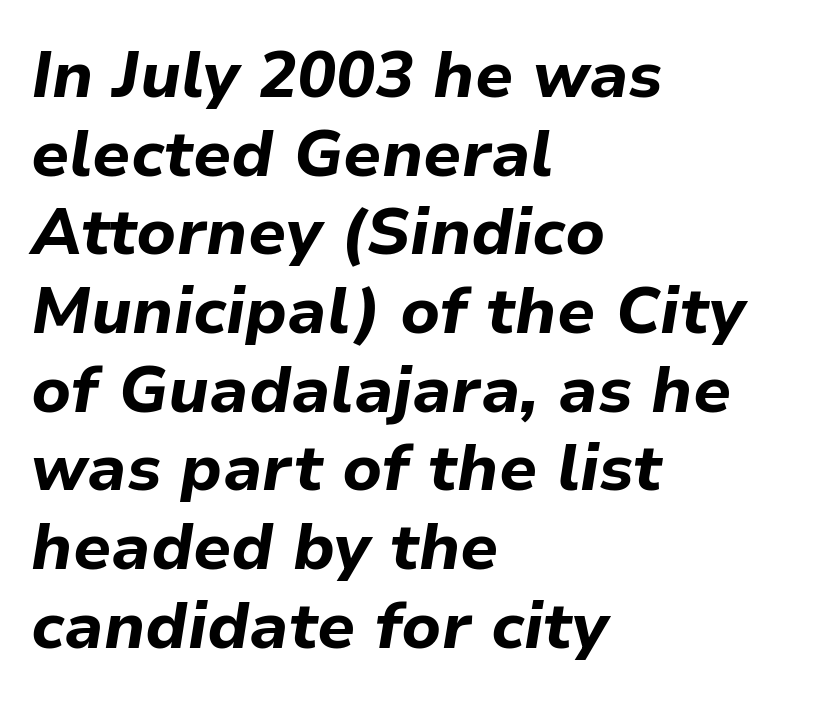
Q: Is the text bold? A: Yes.
Q: Is the text italic (slanted)? A: Yes, it leans right by about 9 degrees.
Q: Is the text underlined? A: No.
Q: How is the paragraph aligned? A: Left-aligned.
Q: Is the spacing between letters normal or unusually wide? A: Normal.
Q: Width (condensed, normal, or wide)? A: Normal.
Q: Stroke contrast? A: Low.
Q: x-height? A: Medium.
Q: Monospaced? A: No.
